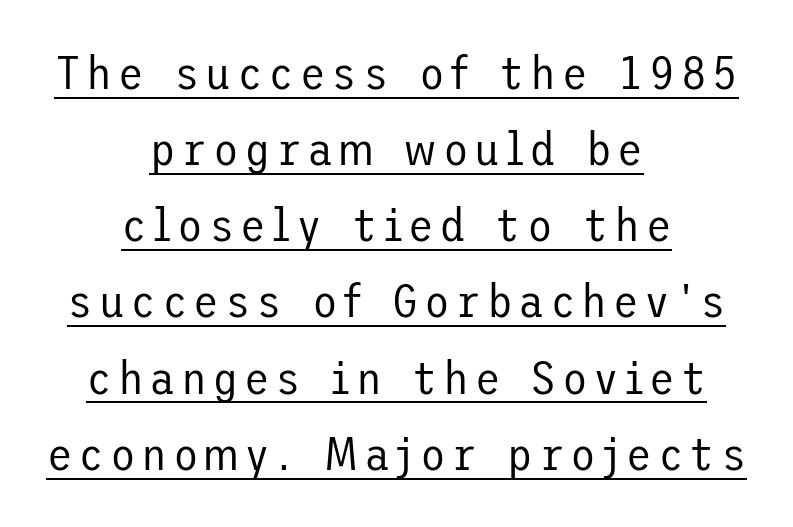
The face used here appears with an underline applied. The paragraph has two soft edges and a firm central axis. Whoever set this chose a conventional vertical rhythm. Summary of weight: not heavy and not bold. The letters carry no serifs — their stems end cleanly without finishing strokes. Upright lettering throughout.
